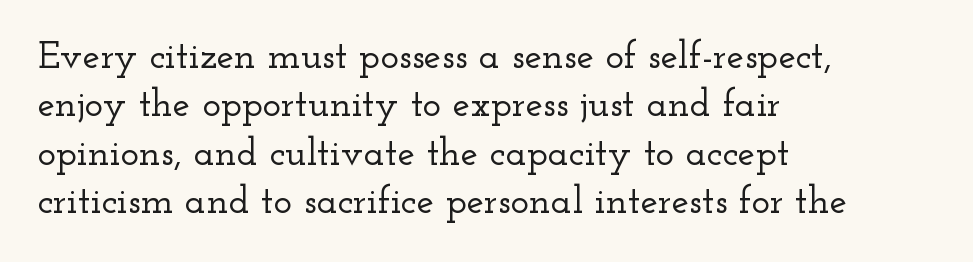
{"serif": "yes", "italic": "no", "width": "wide", "stroke_contrast": "low", "x_height": "small", "monospaced": "no", "underline": "no", "align": "left", "line_spacing_ratio": 1.24, "letter_spacing": "normal", "letter_spacing_em": 0.0, "glyph_px": 39}
